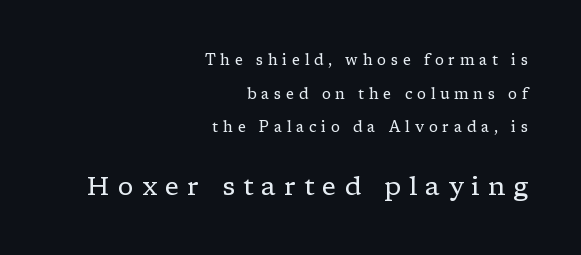
{"italic": "no", "bold": "no", "underline": "no", "align": "right", "line_spacing": "loose", "line_spacing_ratio": 2.24, "letter_spacing": "wide", "letter_spacing_em": 0.31, "larger_block": "second", "size_ratio": 1.73, "glyph_px": 26}
